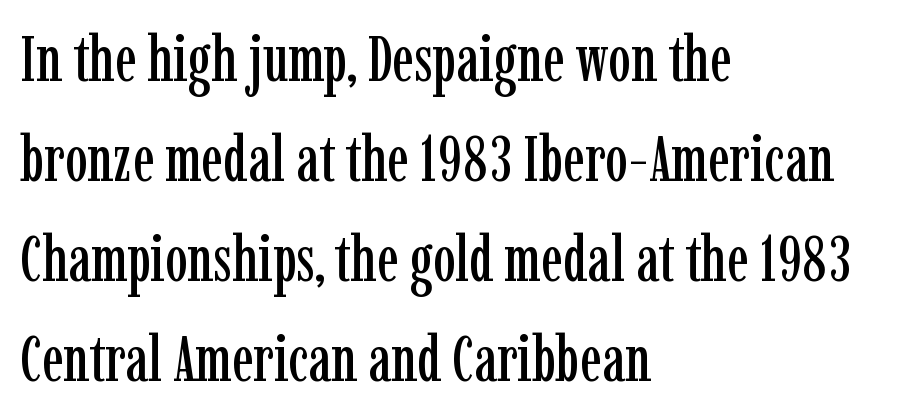
The image shows 64 px condensed serif type, upright; set left-aligned, normal line spacing (1.56x), normal letter spacing, not underlined; low stroke contrast and a medium x-height.
